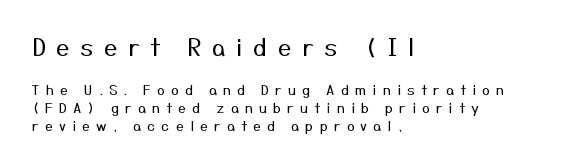
{"italic": "no", "bold": "no", "underline": "no", "align": "left", "line_spacing": "normal", "line_spacing_ratio": 1.26, "letter_spacing": "wide", "letter_spacing_em": 0.44, "larger_block": "first", "size_ratio": 1.71, "glyph_px": 24}
